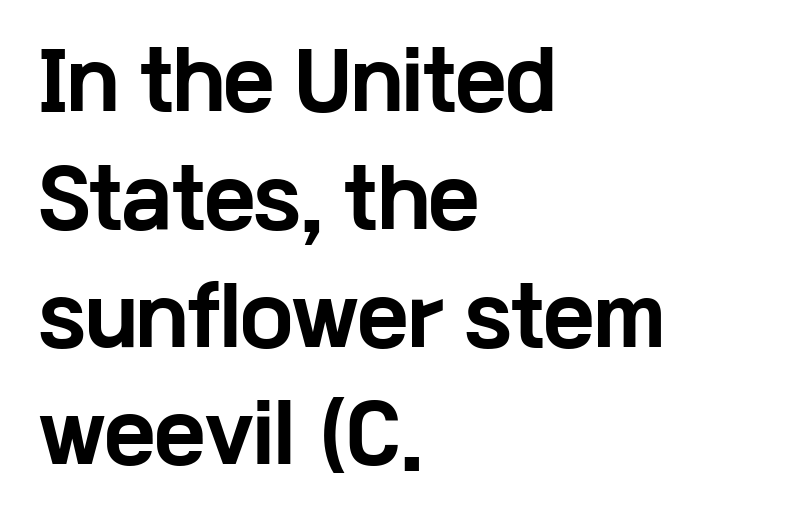
The image shows 77 px bold, wide sans-serif type, upright; set left-aligned, normal line spacing (1.53x), normal letter spacing, not underlined; low stroke contrast and a medium x-height.
